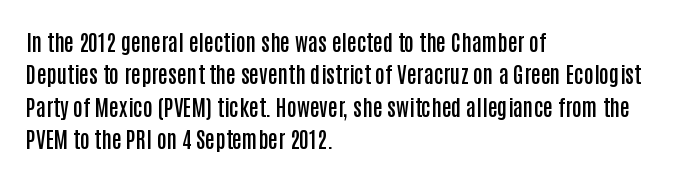
One glance says typical: line gaps are just what's usual. Type without underlining. The passage is arranged the way most books set body copy — flush left. The passage shown has conventional tracking throughout.
